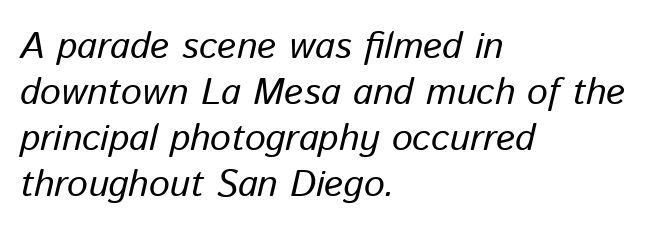
Observe the lean: these are italic letterforms. Words float on clear page, feet unadorned. Here the designer chose a conventional face with non-uniform glyph widths. What stands out about the letter spacing? Nothing — it is the standard amount. Each line starts at the same left margin while the right side varies.
